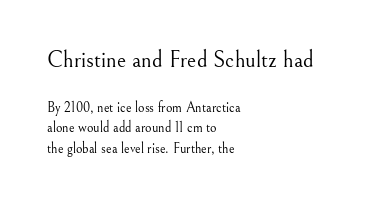
{"italic": "no", "bold": "no", "underline": "no", "align": "left", "line_spacing": "normal", "line_spacing_ratio": 1.46, "letter_spacing": "normal", "letter_spacing_em": 0.0, "larger_block": "first", "size_ratio": 1.64, "glyph_px": 23}
